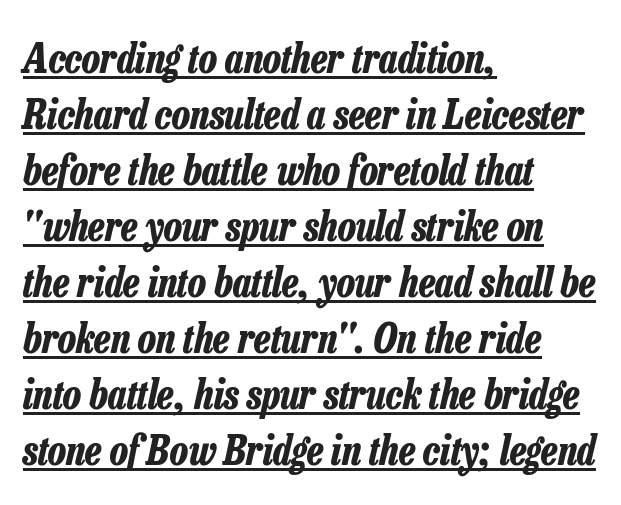
The image shows 40 px bold, condensed type, italic (leaning right); set left-aligned, normal line spacing (1.4x), normal letter spacing, underlined; low stroke contrast and a medium x-height.
